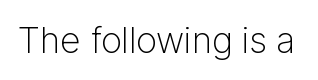
{"serif": "no", "italic": "no", "bold": "no", "weight": "light", "width": "normal", "stroke_contrast": "low", "x_height": "medium", "monospaced": "no", "underline": "no", "letter_spacing": "normal", "letter_spacing_em": 0.0, "glyph_px": 36}
